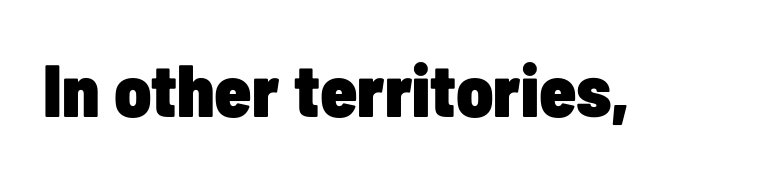
The image shows 74 px heavy, condensed sans-serif type, upright; set normal letter spacing, not underlined; low stroke contrast and a medium x-height.
